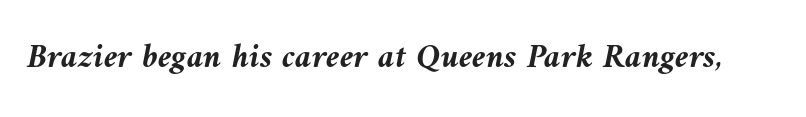
Q: Is the text bold? A: Yes.
Q: Is the text italic (slanted)? A: Yes, it leans left by about 10 degrees.
Q: Is the text underlined? A: No.
Q: Is the spacing between letters normal or unusually wide? A: Normal.
Q: Width (condensed, normal, or wide)? A: Normal.
Q: Stroke contrast? A: Medium.
Q: x-height? A: Medium.
Q: Monospaced? A: No.
